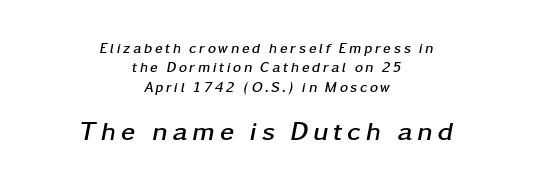
The image shows 26 px bold type, italic (leaning right); set centered, normal line spacing (1.39x), not underlined; the second (bottom) block is 1.86x larger.
